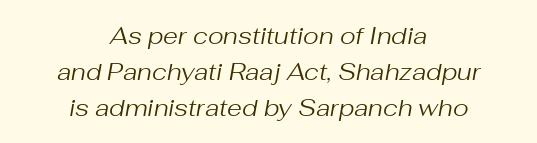
Q: Is the text bold? A: No.
Q: Is the text italic (slanted)? A: Yes, it leans right by about 10 degrees.
Q: Is the text underlined? A: No.
Q: How is the paragraph aligned? A: Centered.
Q: Is the spacing between letters normal or unusually wide? A: Normal.
Q: Is the spacing between lines tight, normal or loose? A: Normal.
